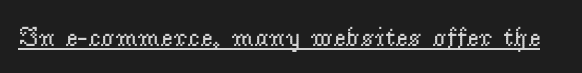
{"italic": "no", "bold": "no", "underline": "yes", "letter_spacing": "normal", "letter_spacing_em": 0.0, "glyph_px": 27}
